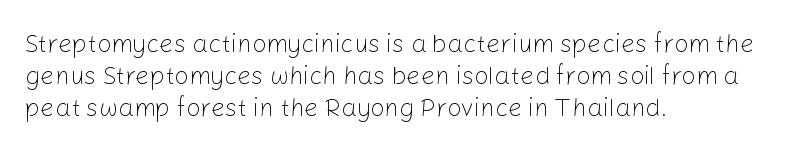
{"italic": "no", "bold": "no", "underline": "no", "align": "left", "line_spacing": "normal", "line_spacing_ratio": 1.29, "letter_spacing": "normal", "letter_spacing_em": 0.0, "glyph_px": 25}
